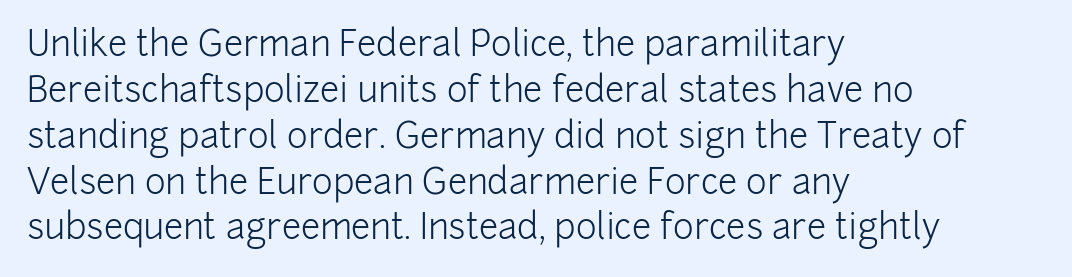
{"serif": "no", "italic": "no", "bold": "no", "weight": "light", "width": "normal", "stroke_contrast": "low", "x_height": "medium", "monospaced": "no", "underline": "no", "align": "left", "line_spacing": "normal", "line_spacing_ratio": 1.31, "letter_spacing": "normal", "letter_spacing_em": 0.0, "glyph_px": 35}
